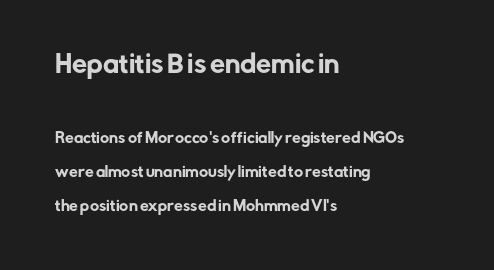
{"italic": "no", "underline": "no", "align": "left", "line_spacing": "loose", "line_spacing_ratio": 2.41, "letter_spacing": "normal", "letter_spacing_em": 0.0, "larger_block": "first", "size_ratio": 1.71, "glyph_px": 24}
